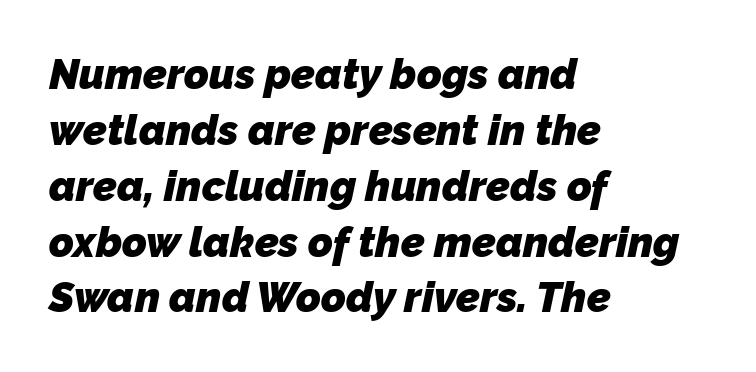
{"serif": "no", "bold": "yes", "weight": "heavy", "width": "normal", "stroke_contrast": "low", "x_height": "medium", "monospaced": "no", "underline": "no", "align": "left", "line_spacing": "normal", "line_spacing_ratio": 1.33, "letter_spacing": "normal", "letter_spacing_em": 0.0, "glyph_px": 42}
